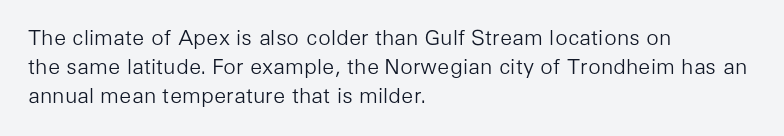
Q: Is the text bold? A: No.
Q: Is the text italic (slanted)? A: No, it is upright.
Q: Is the text underlined? A: No.
Q: How is the paragraph aligned? A: Left-aligned.
Q: Is the spacing between letters normal or unusually wide? A: Normal.
Q: Is the spacing between lines tight, normal or loose? A: Normal.
